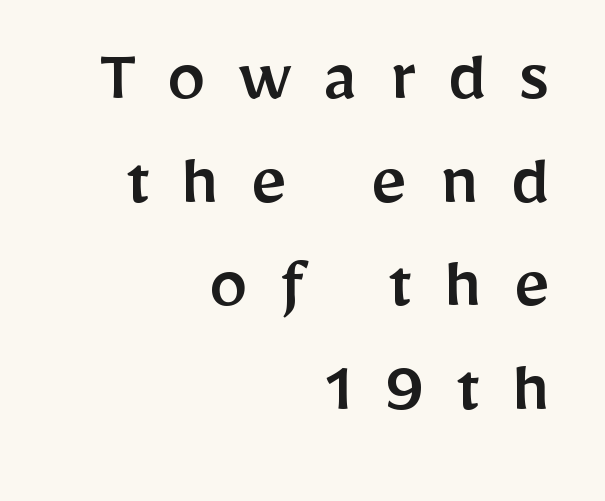
The image shows 78 px sans-serif type, upright; set right-aligned, normal line spacing (1.33x), unusually wide letter spacing (+0.41 em), not underlined; low stroke contrast and a medium x-height.
